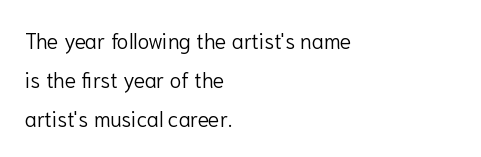
{"italic": "no", "bold": "no", "underline": "no", "align": "left", "line_spacing_ratio": 1.85, "letter_spacing": "normal", "letter_spacing_em": 0.0, "glyph_px": 21}
